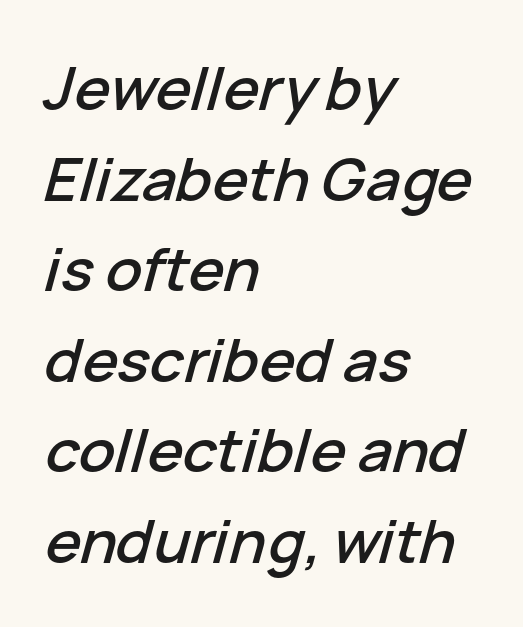
The image shows 60 px text type, italic (leaning right); set left-aligned, normal line spacing (1.51x), normal letter spacing, not underlined; low stroke contrast and a medium x-height.
